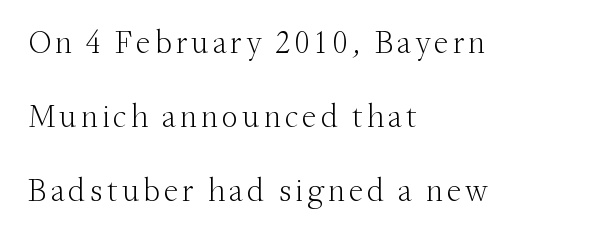
This rendering features lettering with no underline. In terms of leading, this rendering errs on the spacious side. The font's upright variant was chosen for this text. Layout note: lines flush left. Is this a fixed-width face? No — the glyphs have proportional, varying widths.
